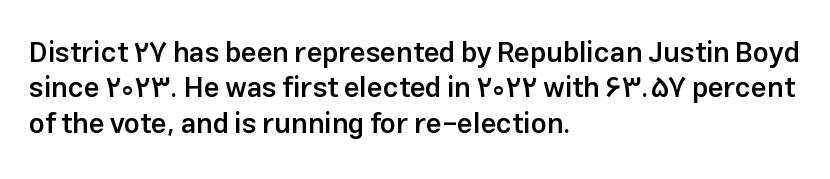
Q: Is the text bold? A: Semi-bold.
Q: Is the text italic (slanted)? A: No, it is upright.
Q: Is the typeface a serif or a sans-serif typeface? A: Sans-serif.
Q: Is the text underlined? A: No.
Q: How is the paragraph aligned? A: Left-aligned.
Q: Is the spacing between letters normal or unusually wide? A: Normal.
Q: Is the spacing between lines tight, normal or loose? A: Normal.
Q: Width (condensed, normal, or wide)? A: Normal.
Q: Stroke contrast? A: Low.
Q: x-height? A: Medium.
Q: Monospaced? A: No.
